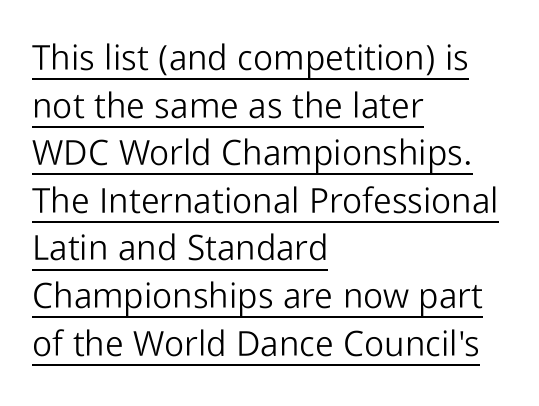
Regular leading. Short and long lines alike share a common starting point at left. Is this a fixed-width face? No — the glyphs have proportional, varying widths. You could call the tracking neutral — neither tight nor loose. Somebody hit Ctrl+U on this one — the words are underlined.
